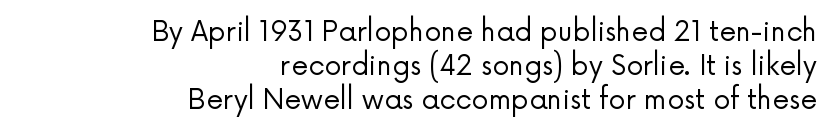
{"italic": "no", "bold": "no", "underline": "no", "align": "right", "line_spacing": "normal", "line_spacing_ratio": 1.26, "letter_spacing": "normal", "letter_spacing_em": 0.0, "glyph_px": 27}
